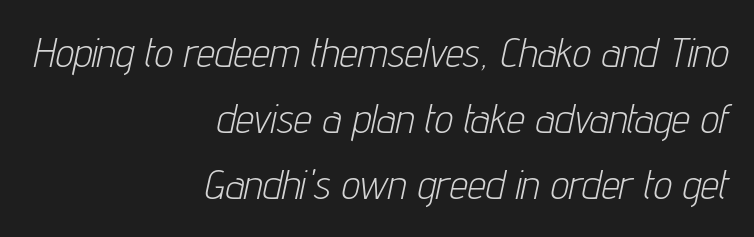
Q: Is the text bold? A: No.
Q: Is the text italic (slanted)? A: Yes, it leans right by about 12 degrees.
Q: Is the text underlined? A: No.
Q: How is the paragraph aligned? A: Right-aligned.
Q: Is the spacing between letters normal or unusually wide? A: Normal.
Q: Is the spacing between lines tight, normal or loose? A: Normal.
Q: Width (condensed, normal, or wide)? A: Condensed.
Q: Stroke contrast? A: Low.
Q: x-height? A: Medium.
Q: Monospaced? A: No.
